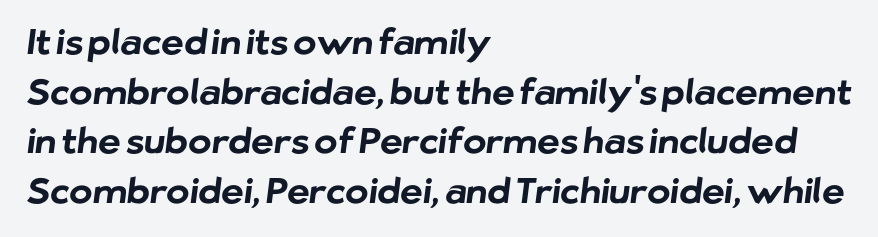
{"serif": "no", "bold": "yes", "weight": "bold", "width": "normal", "stroke_contrast": "low", "x_height": "medium", "monospaced": "no", "underline": "no", "align": "left", "line_spacing": "normal", "line_spacing_ratio": 1.42, "letter_spacing": "normal", "letter_spacing_em": 0.0, "glyph_px": 35}
